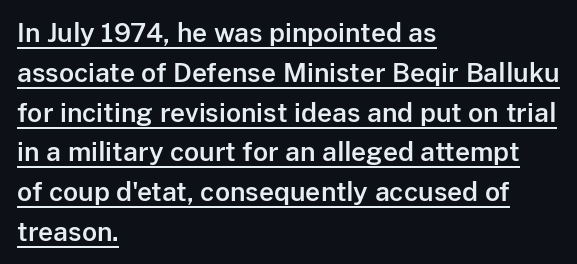
{"italic": "no", "underline": "yes", "align": "left", "line_spacing": "normal", "line_spacing_ratio": 1.53, "letter_spacing": "normal", "letter_spacing_em": 0.0, "glyph_px": 26}
